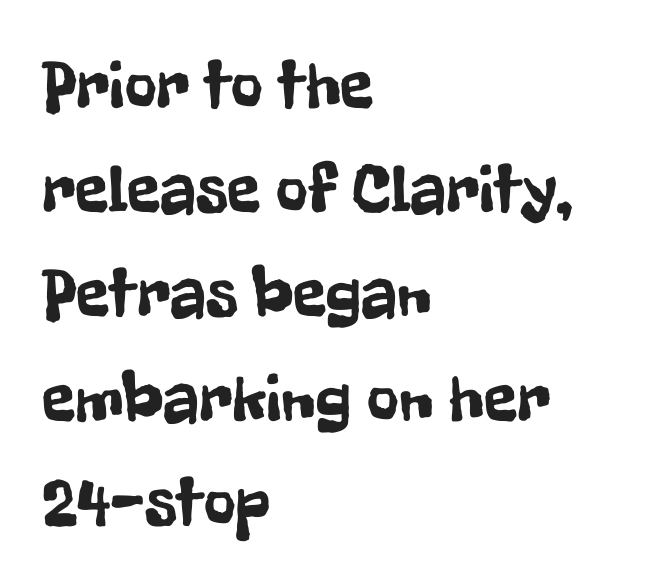
Q: Is the text italic (slanted)? A: No, it is upright.
Q: Is the typeface a serif or a sans-serif typeface? A: Sans-serif.
Q: Is the text underlined? A: No.
Q: How is the paragraph aligned? A: Left-aligned.
Q: Is the spacing between letters normal or unusually wide? A: Normal.
Q: Is the spacing between lines tight, normal or loose? A: Normal.
Q: Width (condensed, normal, or wide)? A: Condensed.
Q: Stroke contrast? A: Low.
Q: x-height? A: Medium.
Q: Monospaced? A: No.
